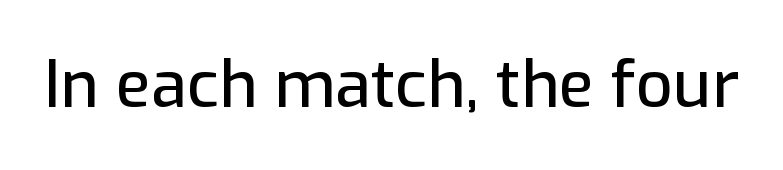
Q: Is the text italic (slanted)? A: No, it is upright.
Q: Is the typeface a serif or a sans-serif typeface? A: Sans-serif.
Q: Is the text underlined? A: No.
Q: Is the spacing between letters normal or unusually wide? A: Normal.
Q: Width (condensed, normal, or wide)? A: Normal.
Q: Stroke contrast? A: Low.
Q: x-height? A: Medium.
Q: Monospaced? A: No.
